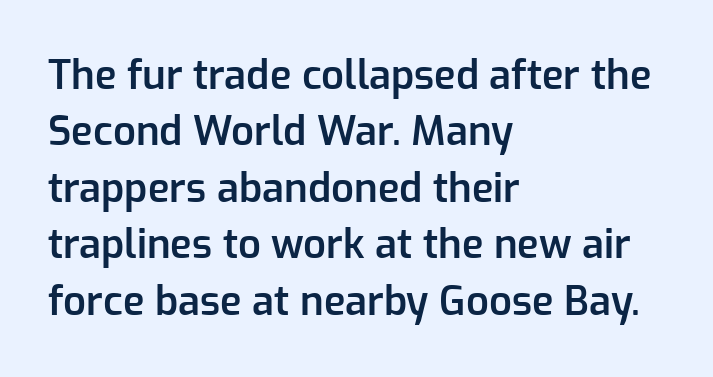
Q: Is the text bold? A: Semi-bold.
Q: Is the text italic (slanted)? A: No, it is upright.
Q: Is the typeface a serif or a sans-serif typeface? A: Sans-serif.
Q: Is the text underlined? A: No.
Q: How is the paragraph aligned? A: Left-aligned.
Q: Is the spacing between letters normal or unusually wide? A: Normal.
Q: Is the spacing between lines tight, normal or loose? A: Normal.
Q: Width (condensed, normal, or wide)? A: Normal.
Q: Stroke contrast? A: Low.
Q: x-height? A: Medium.
Q: Monospaced? A: No.
